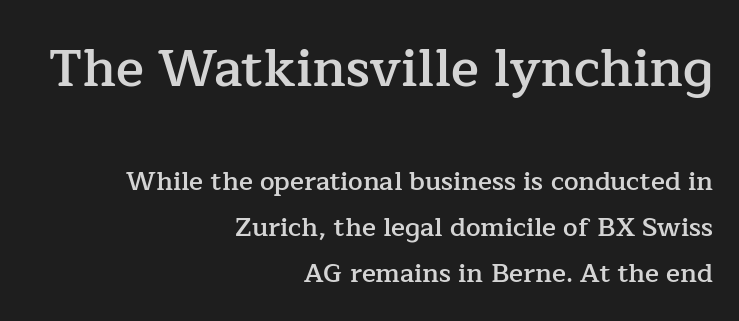
{"serif": "yes", "italic": "no", "bold": "semi", "weight": "semibold", "width": "normal", "stroke_contrast": "low", "x_height": "medium", "monospaced": "no", "underline": "no", "align": "right", "line_spacing_ratio": 1.77, "letter_spacing": "normal", "letter_spacing_em": 0.0, "larger_block": "first", "size_ratio": 2.0, "glyph_px": 52}
